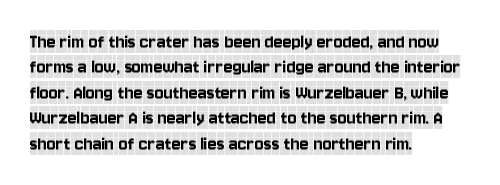
{"italic": "no", "underline": "no", "align": "left", "line_spacing_ratio": 1.21, "letter_spacing": "normal", "letter_spacing_em": 0.0, "glyph_px": 21}
